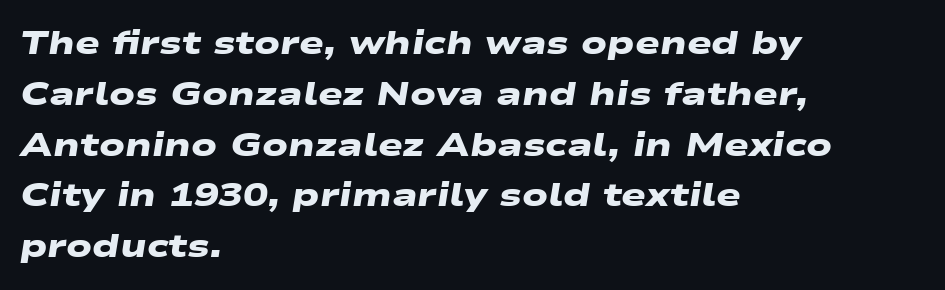
The image shows 33 px heavy, wide sans-serif type; set left-aligned, normal line spacing (1.54x), normal letter spacing, not underlined; low stroke contrast and a medium x-height.
